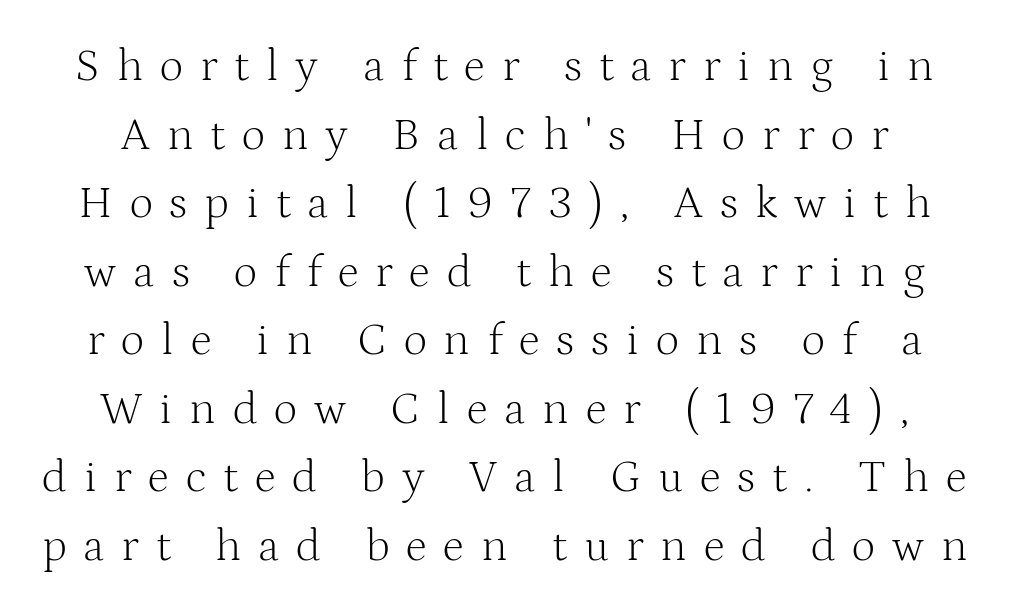
The image shows 46 px light serif type, upright; set normal line spacing (1.49x), unusually wide letter spacing (+0.37 em), not underlined; medium stroke contrast and a medium x-height.
